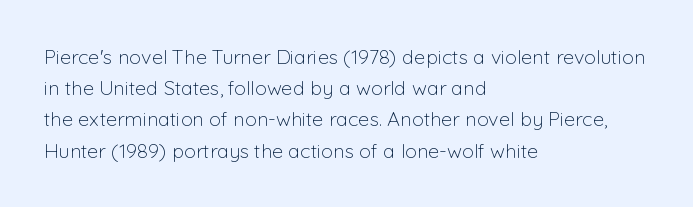
The image shows 20 px text type, upright; set left-aligned, normal line spacing (1.56x), normal letter spacing, not underlined.
